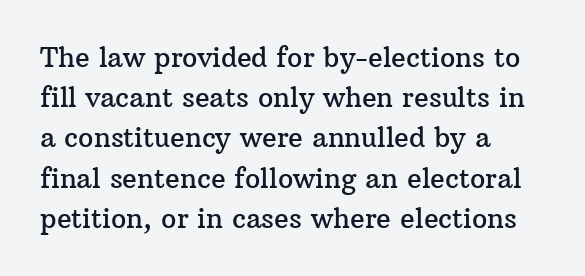
Q: Is the text italic (slanted)? A: No, it is upright.
Q: Is the text underlined? A: No.
Q: How is the paragraph aligned? A: Left-aligned.
Q: Is the spacing between letters normal or unusually wide? A: Normal.
Q: Is the spacing between lines tight, normal or loose? A: Normal.
